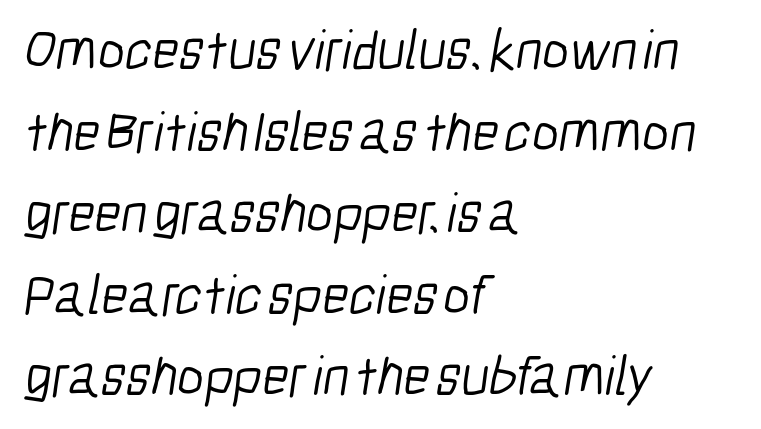
The letters sit at their default tracking, neither squeezed nor spread. The typeface chosen for these lines omits serifs. Leading: standard. Descenders are the only things crossing below the line.
